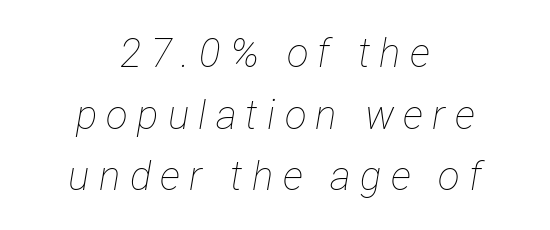
{"italic": "yes", "lean": "right", "slant_degrees": 12, "bold": "no", "weight": "thin", "width": "condensed", "stroke_contrast": "low", "x_height": "medium", "monospaced": "no", "underline": "no", "align": "center", "line_spacing": "normal", "line_spacing_ratio": 1.54, "letter_spacing": "wide", "letter_spacing_em": 0.23, "glyph_px": 40}
